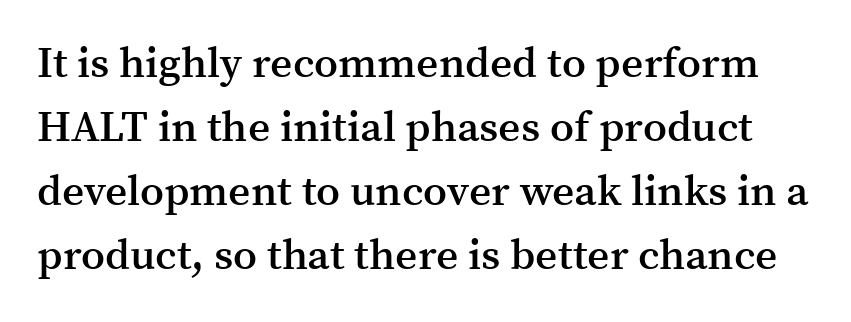
{"serif": "yes", "italic": "no", "bold": "semi", "weight": "semibold", "width": "normal", "stroke_contrast": "medium", "x_height": "medium", "monospaced": "no", "underline": "no", "line_spacing": "normal", "line_spacing_ratio": 1.49, "letter_spacing": "normal", "letter_spacing_em": 0.0, "glyph_px": 43}
